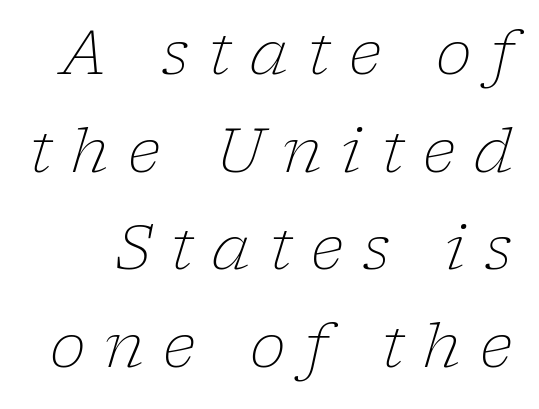
Spacing between characters has been opened up far beyond the box default. Bare-footed words on every line. Italic? Definitely — the glyphs are oblique. The glyphs in this specimen are seriffed. The strokes carry an ordinary text weight at most.
